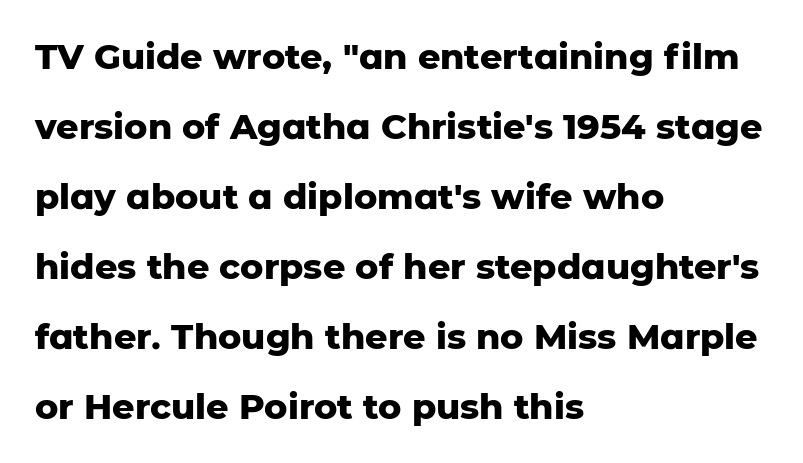
Q: Is the text bold? A: Yes.
Q: Is the text italic (slanted)? A: No, it is upright.
Q: Is the typeface a serif or a sans-serif typeface? A: Sans-serif.
Q: Is the text underlined? A: No.
Q: How is the paragraph aligned? A: Left-aligned.
Q: Is the spacing between letters normal or unusually wide? A: Normal.
Q: Is the spacing between lines tight, normal or loose? A: Loose.
Q: Width (condensed, normal, or wide)? A: Normal.
Q: Stroke contrast? A: Low.
Q: x-height? A: Medium.
Q: Monospaced? A: No.
